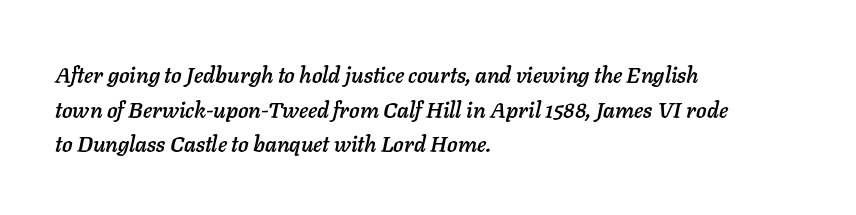
The image shows 22 px text type, italic (leaning right); set left-aligned, normal line spacing (1.57x), normal letter spacing, not underlined.
